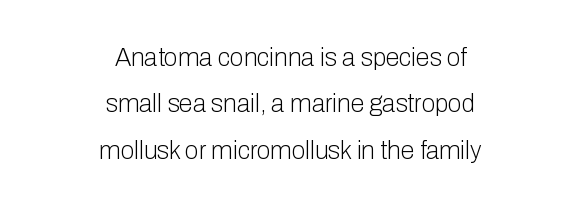
Q: Is the text bold? A: No.
Q: Is the text italic (slanted)? A: No, it is upright.
Q: Is the text underlined? A: No.
Q: How is the paragraph aligned? A: Centered.
Q: Is the spacing between letters normal or unusually wide? A: Normal.
